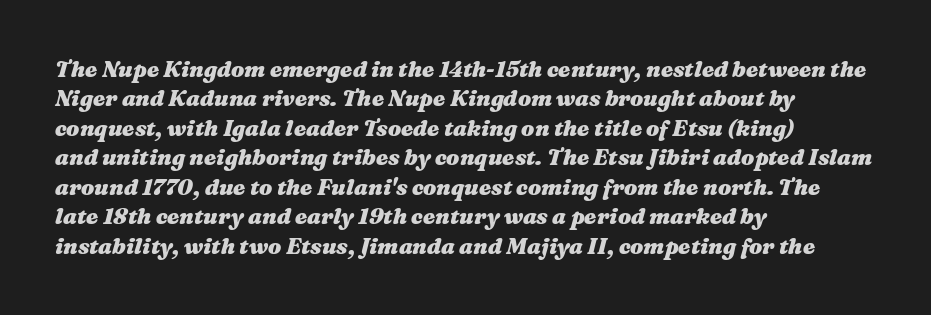
These lines stack with their left ends in a neat column. Nobody drew a line under any word here. Normally led — the rows are evenly, conventionally spaced. Weight check: bold — yes, fully. The gaps between neighbouring characters are ordinary and unremarkable.
